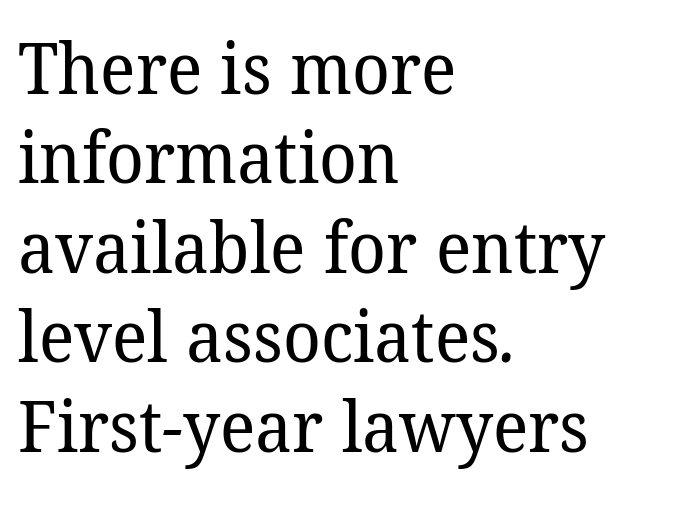
{"serif": "yes", "bold": "no", "weight": "regular", "width": "normal", "stroke_contrast": "low", "x_height": "medium", "monospaced": "no", "underline": "no", "align": "left", "line_spacing": "normal", "line_spacing_ratio": 1.26, "letter_spacing": "normal", "letter_spacing_em": 0.0, "glyph_px": 71}
